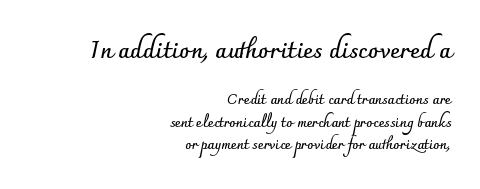
Q: Is the text bold? A: Yes.
Q: Is the text italic (slanted)? A: Yes.
Q: Is the text underlined? A: No.
Q: How is the paragraph aligned? A: Right-aligned.
Q: Is the spacing between letters normal or unusually wide? A: Normal.
Q: Is the spacing between lines tight, normal or loose? A: Normal.
Q: Which block of text is set in a larger size, the first (top) or the second (bottom)? A: The first (top) one.
